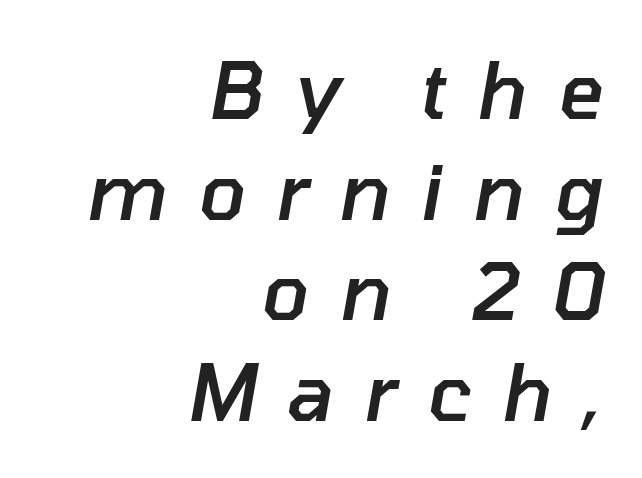
{"italic": "yes", "lean": "right", "slant_degrees": 10, "bold": "semi", "weight": "semibold", "width": "normal", "stroke_contrast": "low", "x_height": "medium", "monospaced": "no", "underline": "no", "align": "right", "line_spacing": "normal", "line_spacing_ratio": 1.29, "letter_spacing": "wide", "letter_spacing_em": 0.39, "glyph_px": 78}
